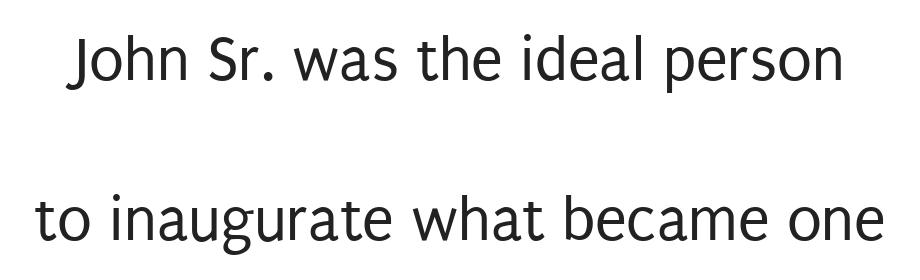
Underlining? Definitely not there. The type is set solid horizontally, with unmodified tracking. When letters stand straight like this, we call the style roman or upright. Think of a printed novel: that variable character pitch is what you see here.
